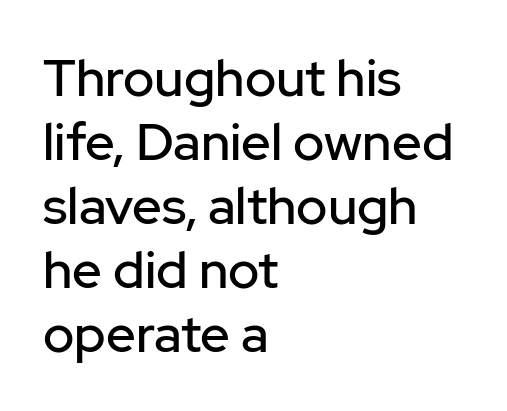
The image shows 52 px sans-serif type, upright; set left-aligned, line spacing 1.23x, normal letter spacing, not underlined; low stroke contrast and a medium x-height.
